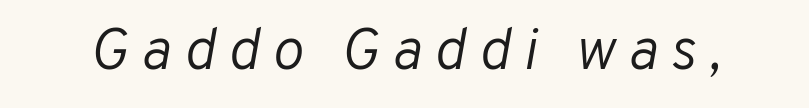
Emphasis-style slanted type is in use. What stands out about the letter spacing? Its width — letters are far apart. This is not heavy type; no bold has been used. The rendering uses natural spacing where letterforms have individual widths. Has an underline been added? It has not.
